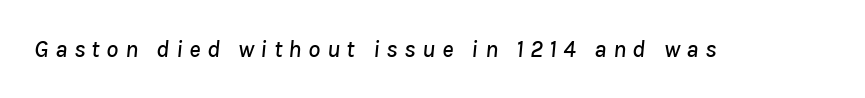
Q: Is the text italic (slanted)? A: Yes, it leans right by about 8 degrees.
Q: Is the text underlined? A: No.
Q: Is the spacing between letters normal or unusually wide? A: Unusually wide.
